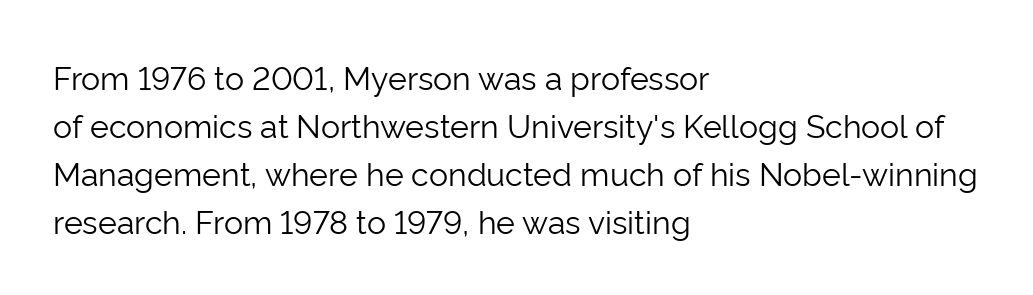
Q: Is the text bold? A: No.
Q: Is the text italic (slanted)? A: No, it is upright.
Q: Is the typeface a serif or a sans-serif typeface? A: Sans-serif.
Q: Is the text underlined? A: No.
Q: How is the paragraph aligned? A: Left-aligned.
Q: Is the spacing between letters normal or unusually wide? A: Normal.
Q: Is the spacing between lines tight, normal or loose? A: Normal.
Q: Width (condensed, normal, or wide)? A: Normal.
Q: Stroke contrast? A: Low.
Q: x-height? A: Medium.
Q: Monospaced? A: No.
